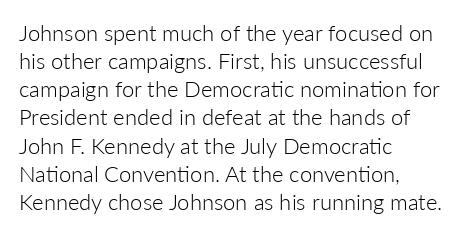
Normally led — the rows are evenly, conventionally spaced. Underlining? Definitely not there. The axis of the letterforms is exactly vertical. The passage is arranged the way most books set body copy — flush left. Default kerning and tracking; the words read as compact shapes.
